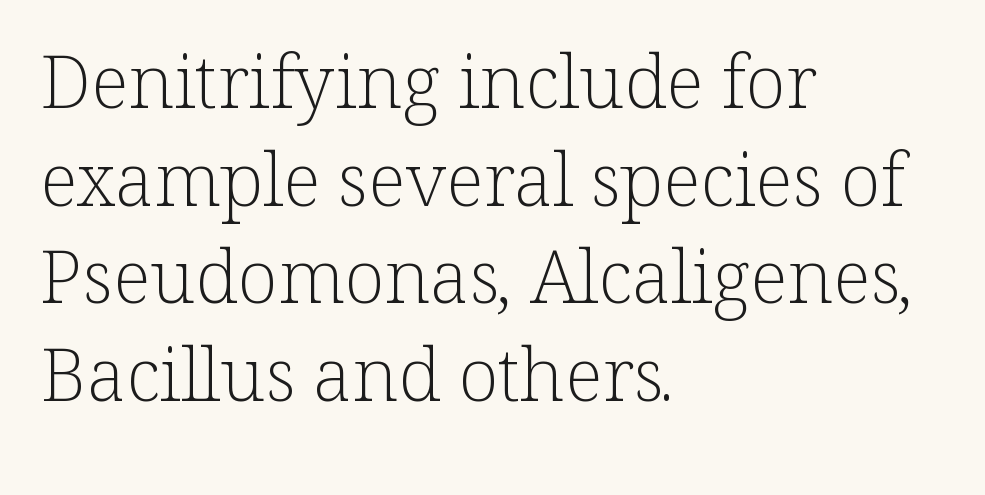
The image shows 74 px light serif type, upright; set left-aligned, normal line spacing (1.32x), normal letter spacing, not underlined; low stroke contrast and a medium x-height.
